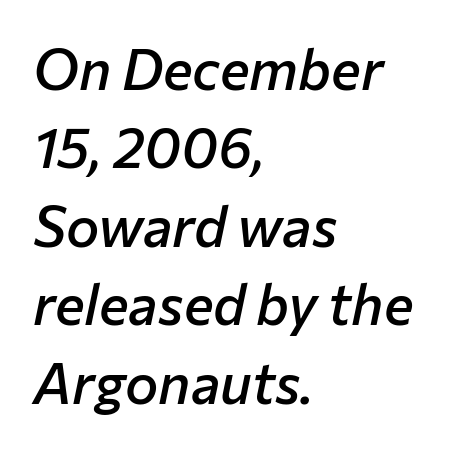
Q: Is the text bold? A: Semi-bold.
Q: Is the text italic (slanted)? A: Yes, it leans right by about 12 degrees.
Q: Is the text underlined? A: No.
Q: How is the paragraph aligned? A: Left-aligned.
Q: Is the spacing between letters normal or unusually wide? A: Normal.
Q: Is the spacing between lines tight, normal or loose? A: Normal.
Q: Width (condensed, normal, or wide)? A: Normal.
Q: Stroke contrast? A: Low.
Q: x-height? A: Medium.
Q: Monospaced? A: No.
